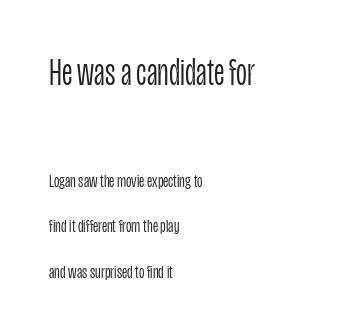
Q: Is the text bold? A: No.
Q: Is the text italic (slanted)? A: No, it is upright.
Q: Is the typeface a serif or a sans-serif typeface? A: Sans-serif.
Q: Is the text underlined? A: No.
Q: How is the paragraph aligned? A: Left-aligned.
Q: Is the spacing between letters normal or unusually wide? A: Normal.
Q: Is the spacing between lines tight, normal or loose? A: Loose.
Q: Which block of text is set in a larger size, the first (top) or the second (bottom)? A: The first (top) one.
Q: Width (condensed, normal, or wide)? A: Condensed.
Q: Stroke contrast? A: Low.
Q: x-height? A: Large.
Q: Monospaced? A: No.
